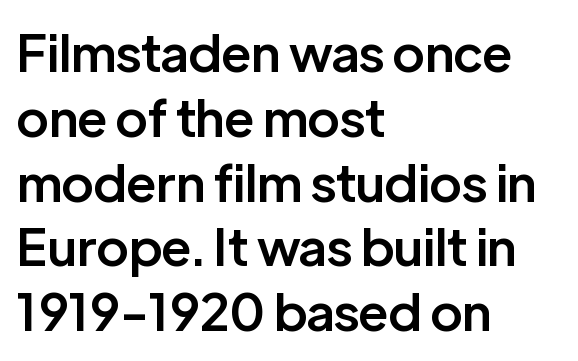
Q: Is the text bold? A: Semi-bold.
Q: Is the text italic (slanted)? A: No, it is upright.
Q: Is the typeface a serif or a sans-serif typeface? A: Sans-serif.
Q: Is the text underlined? A: No.
Q: How is the paragraph aligned? A: Left-aligned.
Q: Is the spacing between letters normal or unusually wide? A: Normal.
Q: Is the spacing between lines tight, normal or loose? A: Normal.
Q: Width (condensed, normal, or wide)? A: Normal.
Q: Stroke contrast? A: Low.
Q: x-height? A: Medium.
Q: Monospaced? A: No.
